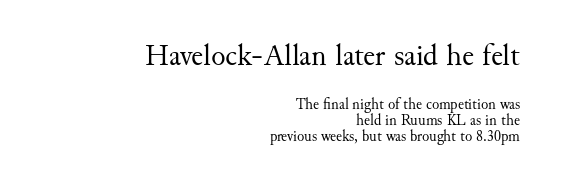
The image shows 30 px regular-weight serif type, upright; set right-aligned, tight line spacing (1.06x), normal letter spacing, not underlined; the first (top) block is 2.0x larger; medium stroke contrast and a small x-height.
